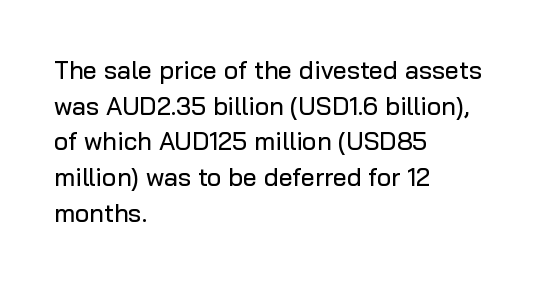
Glyph-to-glyph distance matches everyday printed text. The baseline area is clear. These lines are set flush left with a ragged right edge. Designer's note — italics off, roman on. The rendering uses a moderate line-height, typical for paragraphs.
